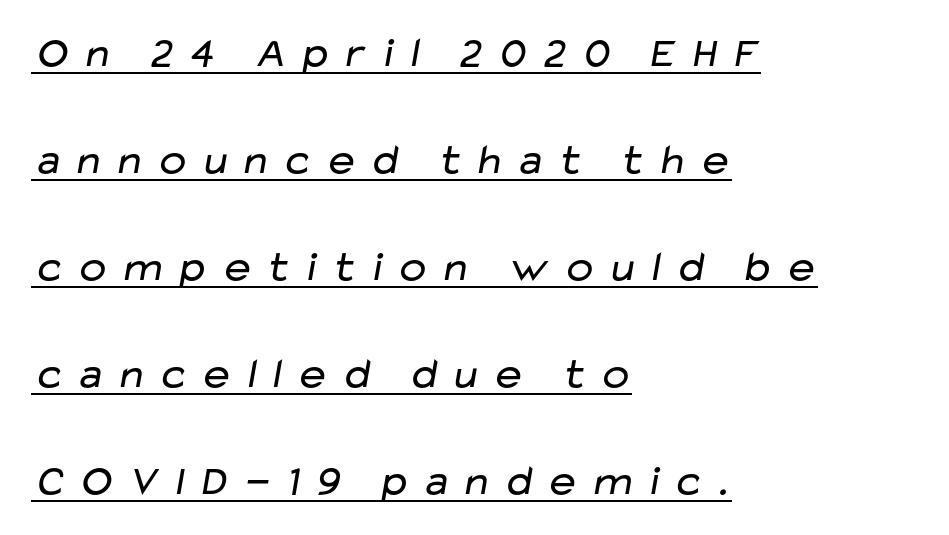
The image shows 43 px regular-weight, wide sans-serif type; set left-aligned, loose line spacing (2.49x), unusually wide letter spacing (+0.22 em), underlined; low stroke contrast and a medium x-height.
